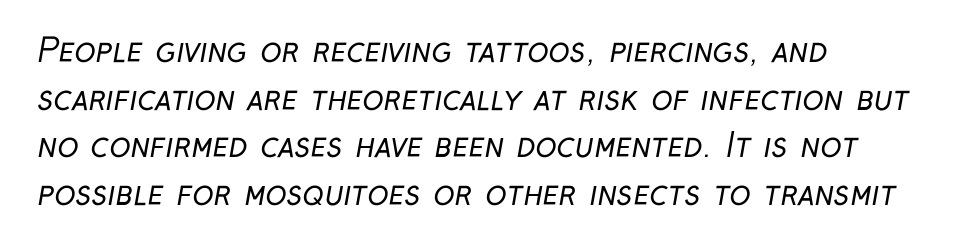
Caption: multi-line text, flush left, ragged right. No heavy texture on the line: the type isn't bold. Reading down the column, the eye jumps a familiar distance to each next line. Clear beneath every line of the passage. In terms of letterspacing, this is plain default setting.
